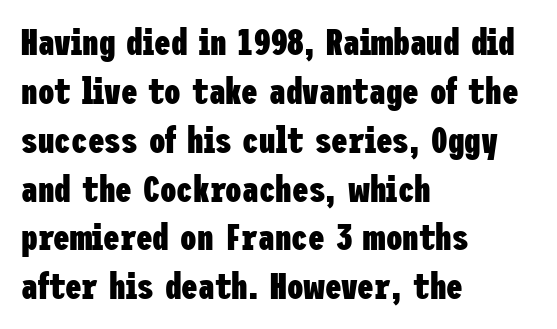
The image shows 37 px heavy, condensed sans-serif type, upright; set left-aligned, normal line spacing (1.32x), normal letter spacing, not underlined; low stroke contrast and a medium x-height.
